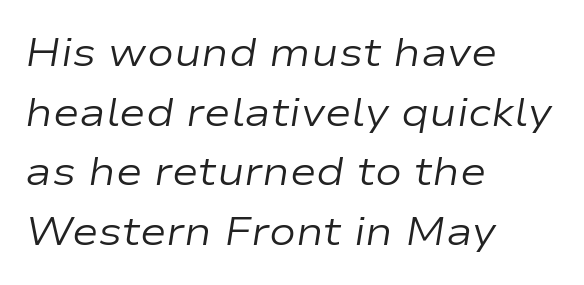
The image shows 40 px regular-weight, wide type, italic (leaning right); set left-aligned, normal line spacing (1.49x), normal letter spacing, not underlined; low stroke contrast and a medium x-height.
